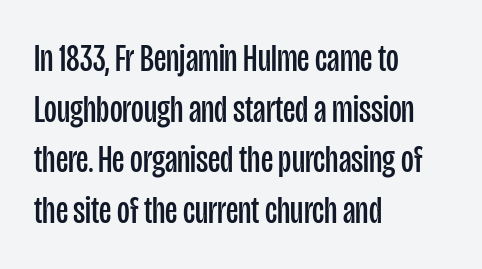
The typesetting does not lean heavy: it is not bold. The characters display no serif detailing; their extremities are plain. The space beneath each line is pristine and unruled. Vertical strokes here are truly vertical. Notice how the passage keeps a crisp vertical edge on the left only. The face used here is proportionally spaced, like ordinary book or web type.
